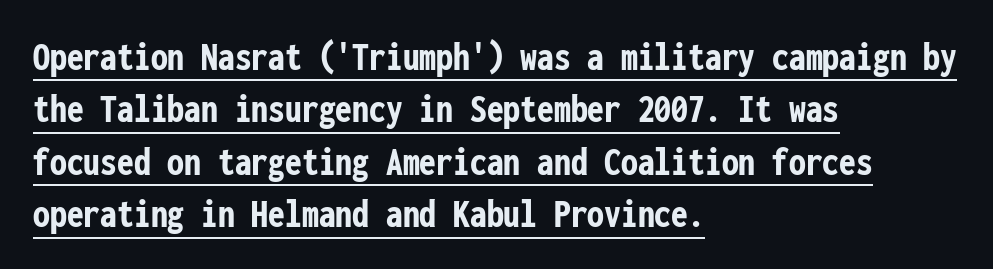
Q: Is the text bold? A: Yes.
Q: Is the text italic (slanted)? A: No, it is upright.
Q: Is the typeface a serif or a sans-serif typeface? A: Sans-serif.
Q: Is the text underlined? A: Yes.
Q: How is the paragraph aligned? A: Left-aligned.
Q: Is the spacing between letters normal or unusually wide? A: Normal.
Q: Is the spacing between lines tight, normal or loose? A: Normal.
Q: Width (condensed, normal, or wide)? A: Condensed.
Q: Stroke contrast? A: Low.
Q: x-height? A: Medium.
Q: Monospaced? A: Yes.
